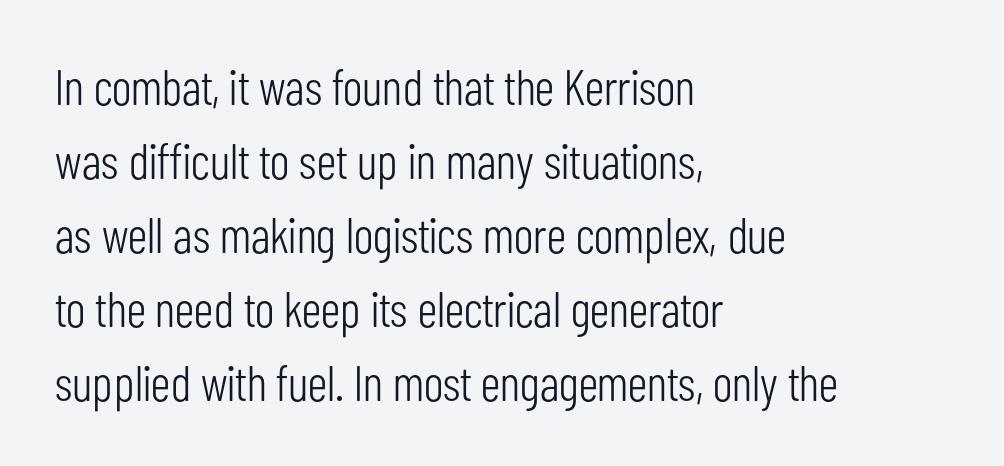
Quick note: underline off. Upright lettering throughout. The rendering anchors every line to the left-hand side. Between one letter and the next there's only the usual sliver of space. Nothing heavy about these letters — not bold at all. What kind of face is this? One without serifs — a sans.
